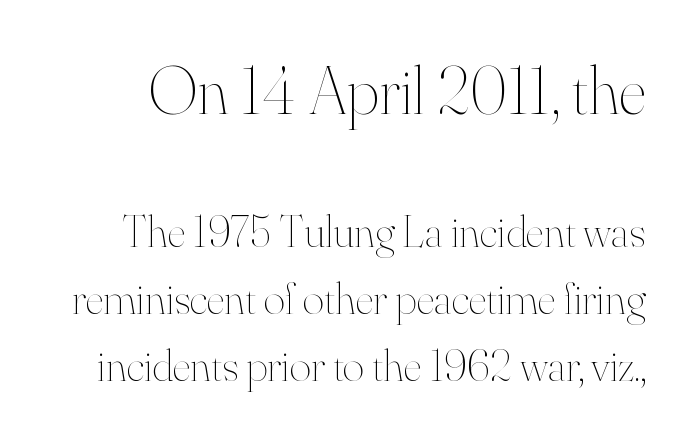
The image shows 69 px thin type, upright; set normal line spacing (1.46x), normal letter spacing, not underlined; the first (top) block is 1.5x larger; high stroke contrast and a small x-height.
